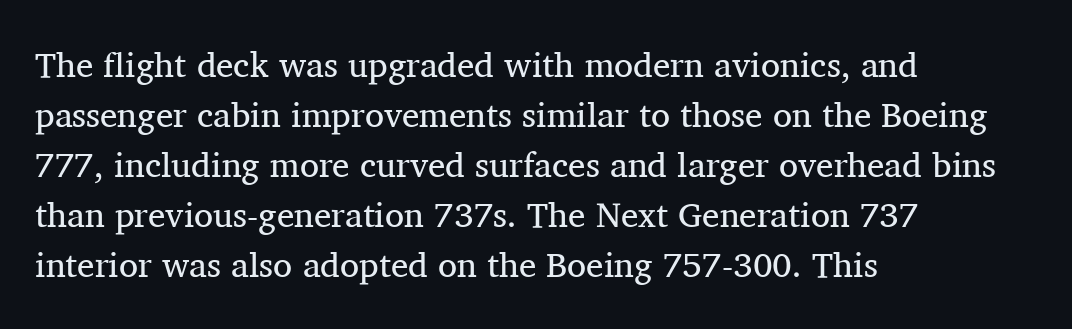
Just letters on the line, the space beneath them empty. Posture: vertical. No chunkiness to these letters — they're not bold. Classification — serif.
